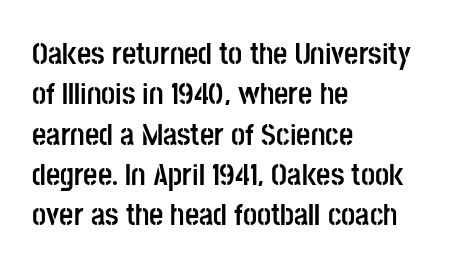
The image shows 31 px semibold, condensed sans-serif type, upright; set left-aligned, normal line spacing (1.3x), normal letter spacing, not underlined; low stroke contrast and a large x-height.
